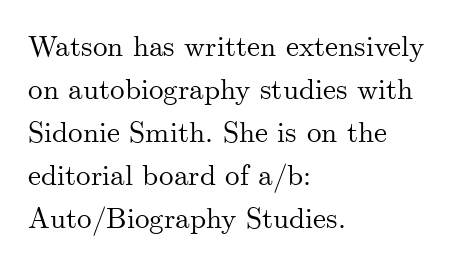
The image shows 29 px serif type, upright; set left-aligned, normal line spacing (1.48x), normal letter spacing, not underlined; medium stroke contrast and a small x-height.
